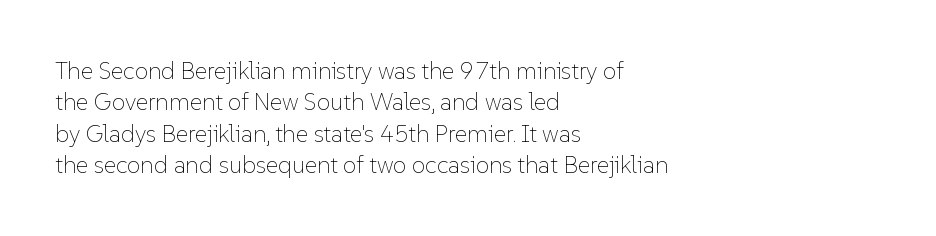
What stands out about the letter spacing? Nothing — it is the standard amount. Unmarked baselines from the first word to the last. The rendering anchors every line to the left-hand side. Regarding leading, the lines here are spaced in the standard way. Compared with a typical body face, this is equally light or lighter still. In terms of posture, this sample is upright.
